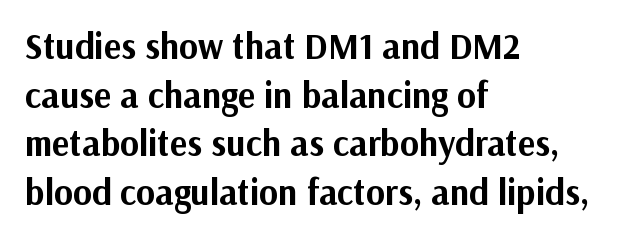
Q: Is the text bold? A: Yes.
Q: Is the text italic (slanted)? A: No, it is upright.
Q: Is the typeface a serif or a sans-serif typeface? A: Sans-serif.
Q: Is the text underlined? A: No.
Q: How is the paragraph aligned? A: Left-aligned.
Q: Is the spacing between letters normal or unusually wide? A: Normal.
Q: Is the spacing between lines tight, normal or loose? A: Normal.
Q: Width (condensed, normal, or wide)? A: Normal.
Q: Stroke contrast? A: Medium.
Q: x-height? A: Medium.
Q: Monospaced? A: No.
